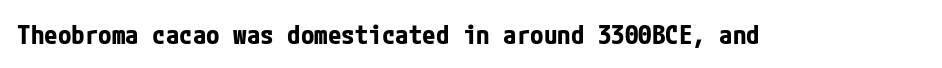
Q: Is the text bold? A: Yes.
Q: Is the text italic (slanted)? A: No, it is upright.
Q: Is the text underlined? A: No.
Q: Is the spacing between letters normal or unusually wide? A: Normal.
